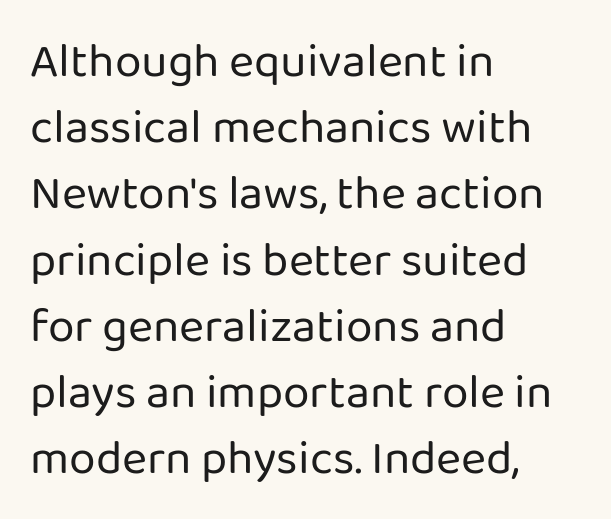
The image shows 48 px regular-weight sans-serif type, upright; set left-aligned, normal line spacing (1.38x), normal letter spacing, not underlined; low stroke contrast and a medium x-height.
